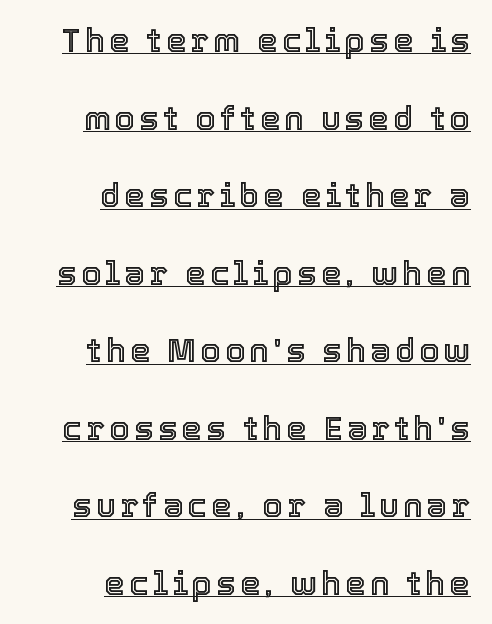
This is the regular roman posture of the typeface. This block would shrink considerably if given ordinary leading; it's expanded now. A typographer would call this underscored text. Visually the block forms a straight wall on the right and a jagged coastline on the left. These lines are rendered in a variable-pitch font.
